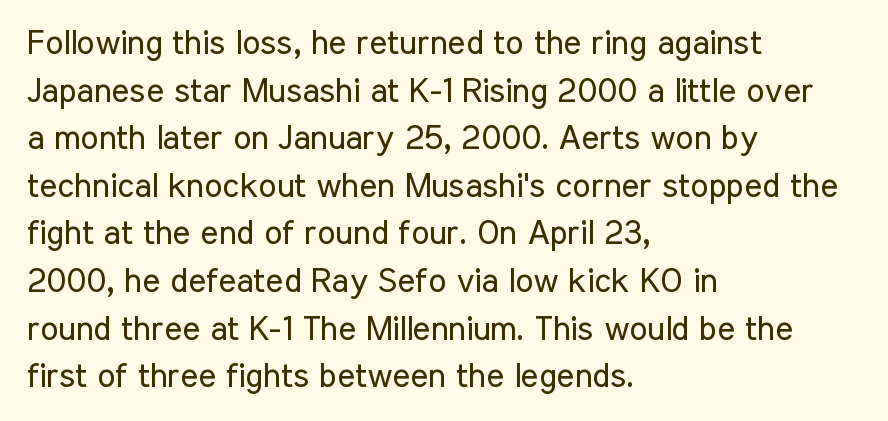
Q: Is the text bold? A: No.
Q: Is the text italic (slanted)? A: No, it is upright.
Q: Is the typeface a serif or a sans-serif typeface? A: Sans-serif.
Q: Is the text underlined? A: No.
Q: How is the paragraph aligned? A: Left-aligned.
Q: Is the spacing between letters normal or unusually wide? A: Normal.
Q: Is the spacing between lines tight, normal or loose? A: Normal.
Q: Width (condensed, normal, or wide)? A: Condensed.
Q: Stroke contrast? A: Low.
Q: x-height? A: Medium.
Q: Monospaced? A: No.
